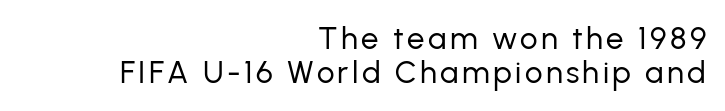
{"serif": "no", "italic": "no", "bold": "no", "weight": "regular", "width": "normal", "stroke_contrast": "low", "x_height": "medium", "monospaced": "no", "underline": "no", "align": "right", "line_spacing": "tight", "line_spacing_ratio": 1.1, "glyph_px": 31}
